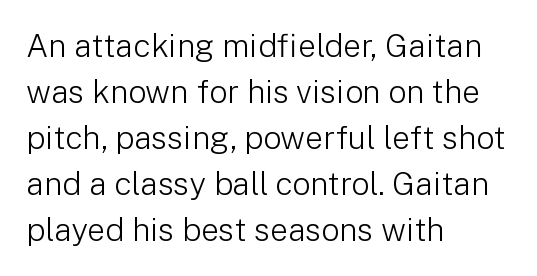
Q: Is the text bold? A: No.
Q: Is the text italic (slanted)? A: No, it is upright.
Q: Is the typeface a serif or a sans-serif typeface? A: Sans-serif.
Q: Is the text underlined? A: No.
Q: How is the paragraph aligned? A: Left-aligned.
Q: Is the spacing between letters normal or unusually wide? A: Normal.
Q: Is the spacing between lines tight, normal or loose? A: Normal.
Q: Width (condensed, normal, or wide)? A: Normal.
Q: Stroke contrast? A: Low.
Q: x-height? A: Medium.
Q: Monospaced? A: No.
